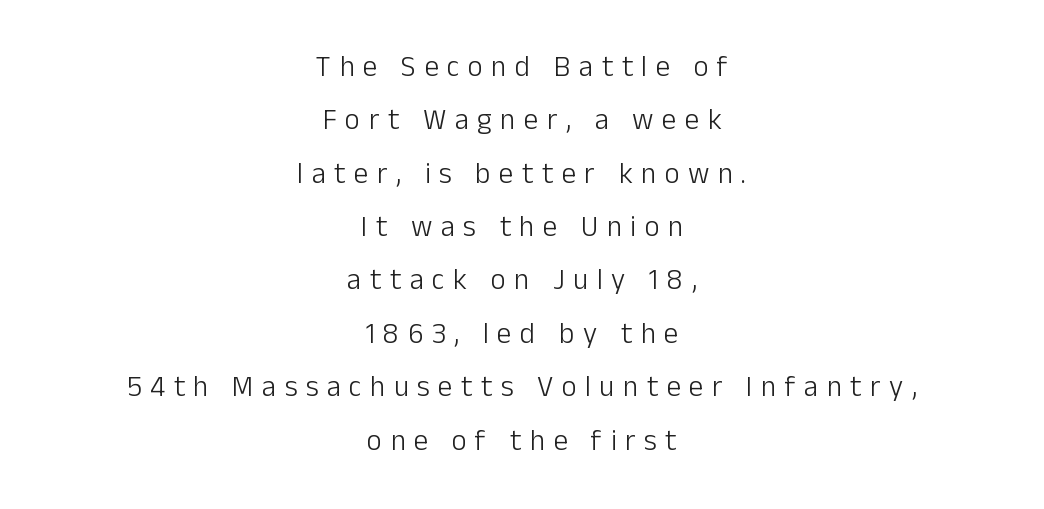
The image shows 29 px light sans-serif type, upright; set centered, line spacing 1.84x, unusually wide letter spacing (+0.29 em), not underlined; low stroke contrast and a medium x-height.
